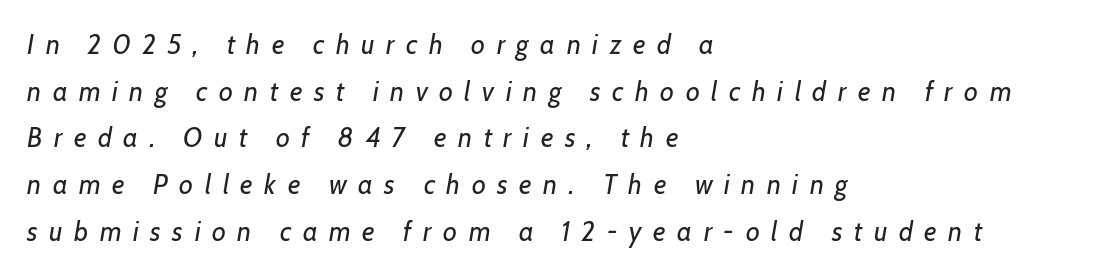
The image shows 27 px text type, italic (leaning right); set left-aligned, line spacing 1.73x, unusually wide letter spacing (+0.43 em), not underlined.
